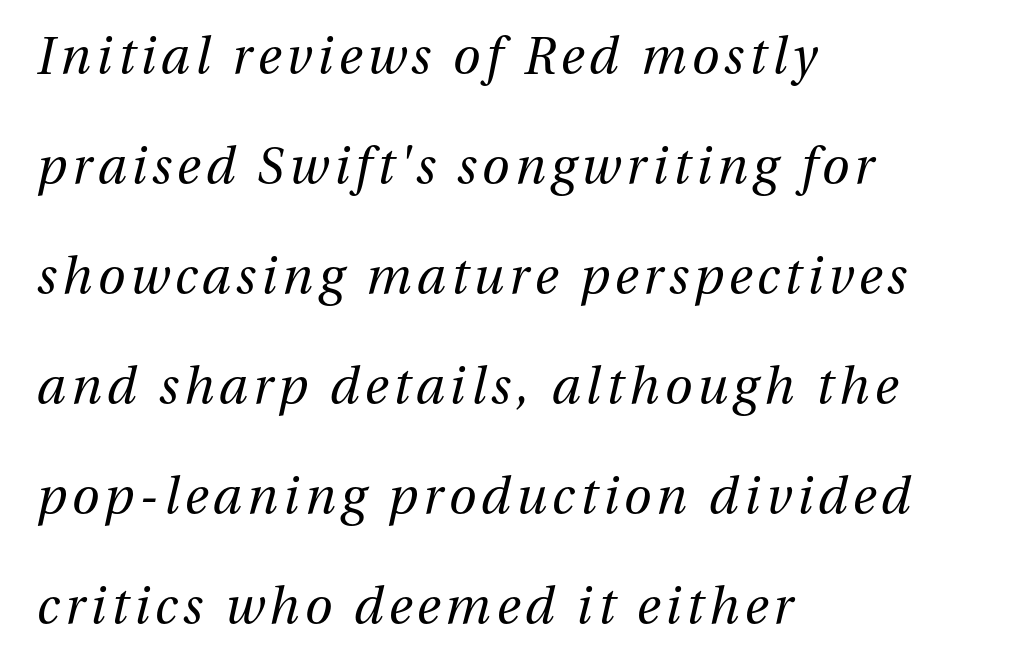
Reading down the column, the eye jumps a long way to each next line. Character widths vary here, with narrow letters taking less room than wide ones. The space directly below the letters is spotless. The paragraph shown leans on its left margin.
